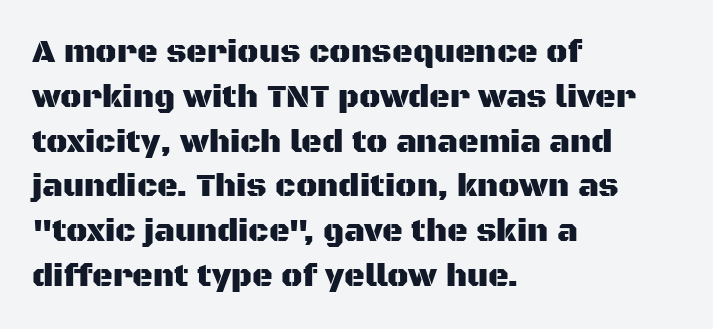
Q: Is the text italic (slanted)? A: No, it is upright.
Q: Is the typeface a serif or a sans-serif typeface? A: Sans-serif.
Q: Is the text underlined? A: No.
Q: How is the paragraph aligned? A: Left-aligned.
Q: Is the spacing between letters normal or unusually wide? A: Normal.
Q: Is the spacing between lines tight, normal or loose? A: Normal.
Q: Width (condensed, normal, or wide)? A: Normal.
Q: Stroke contrast? A: Medium.
Q: x-height? A: Large.
Q: Monospaced? A: No.
